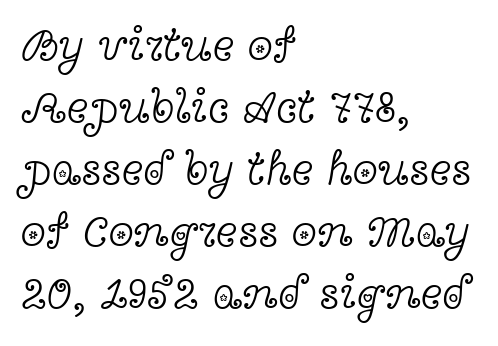
Q: Is the text bold? A: No.
Q: Is the text italic (slanted)? A: No, it is upright.
Q: Is the typeface a serif or a sans-serif typeface? A: Serif.
Q: Is the text underlined? A: No.
Q: How is the paragraph aligned? A: Left-aligned.
Q: Is the spacing between letters normal or unusually wide? A: Normal.
Q: Is the spacing between lines tight, normal or loose? A: Normal.
Q: Width (condensed, normal, or wide)? A: Wide.
Q: x-height? A: Medium.
Q: Monospaced? A: No.
